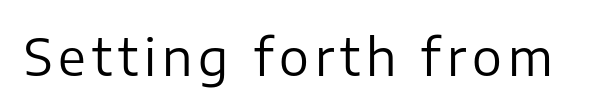
Q: Is the text bold? A: No.
Q: Is the text italic (slanted)? A: No, it is upright.
Q: Is the typeface a serif or a sans-serif typeface? A: Sans-serif.
Q: Is the text underlined? A: No.
Q: Width (condensed, normal, or wide)? A: Normal.
Q: Stroke contrast? A: Low.
Q: x-height? A: Medium.
Q: Monospaced? A: No.
